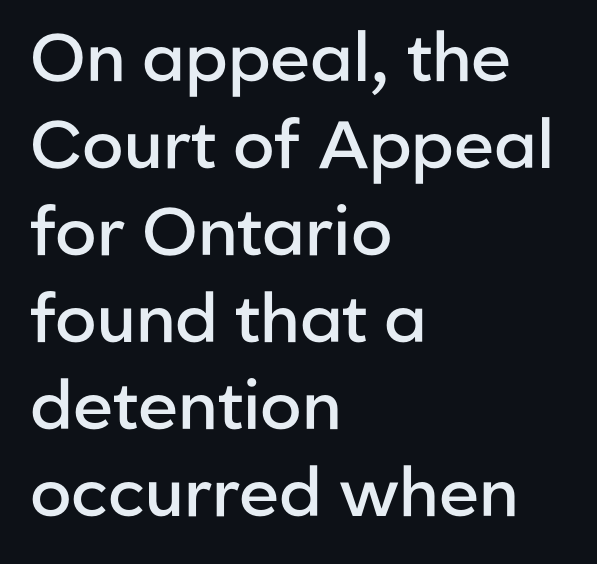
Q: Is the text bold? A: Semi-bold.
Q: Is the text italic (slanted)? A: No, it is upright.
Q: Is the typeface a serif or a sans-serif typeface? A: Sans-serif.
Q: Is the text underlined? A: No.
Q: How is the paragraph aligned? A: Left-aligned.
Q: Is the spacing between letters normal or unusually wide? A: Normal.
Q: Is the spacing between lines tight, normal or loose? A: Normal.
Q: Width (condensed, normal, or wide)? A: Normal.
Q: Stroke contrast? A: Low.
Q: x-height? A: Medium.
Q: Monospaced? A: No.
